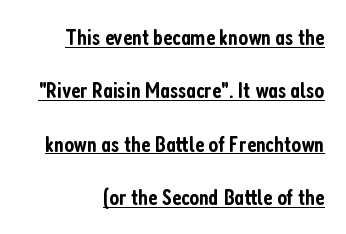
{"italic": "no", "bold": "semi", "underline": "yes", "align": "right", "line_spacing": "loose", "line_spacing_ratio": 2.32, "letter_spacing": "normal", "letter_spacing_em": 0.0, "glyph_px": 23}
